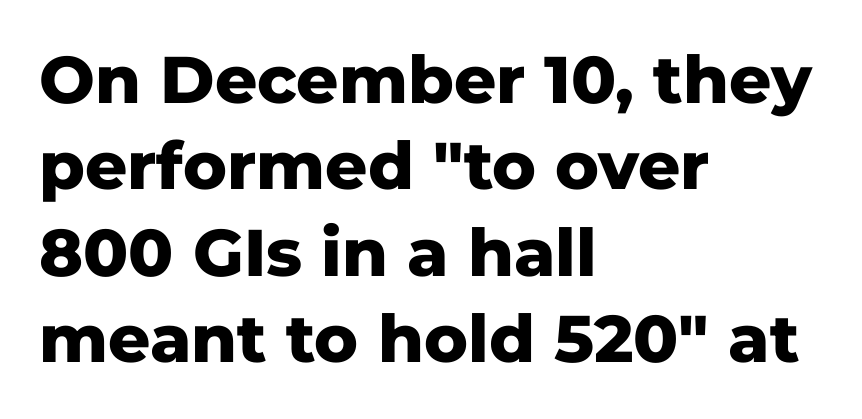
{"serif": "no", "italic": "no", "bold": "yes", "weight": "heavy", "width": "normal", "stroke_contrast": "low", "x_height": "medium", "monospaced": "no", "underline": "no", "align": "left", "line_spacing": "normal", "line_spacing_ratio": 1.31, "letter_spacing": "normal", "letter_spacing_em": 0.0, "glyph_px": 66}
